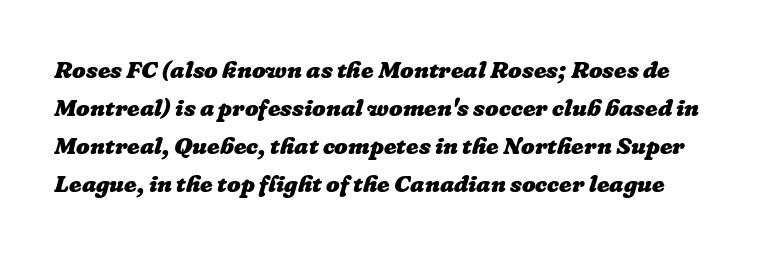
Q: Is the text bold? A: Yes.
Q: Is the text underlined? A: No.
Q: Is the spacing between letters normal or unusually wide? A: Normal.
Q: Is the spacing between lines tight, normal or loose? A: Normal.
